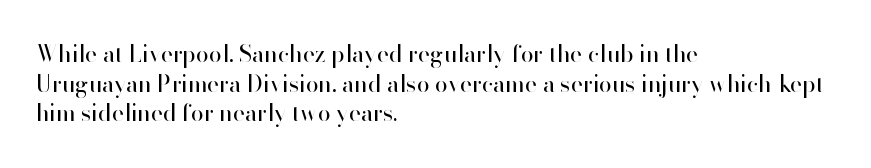
Q: Is the text bold? A: No.
Q: Is the text italic (slanted)? A: No, it is upright.
Q: Is the text underlined? A: No.
Q: How is the paragraph aligned? A: Left-aligned.
Q: Is the spacing between letters normal or unusually wide? A: Normal.
Q: Is the spacing between lines tight, normal or loose? A: Normal.
